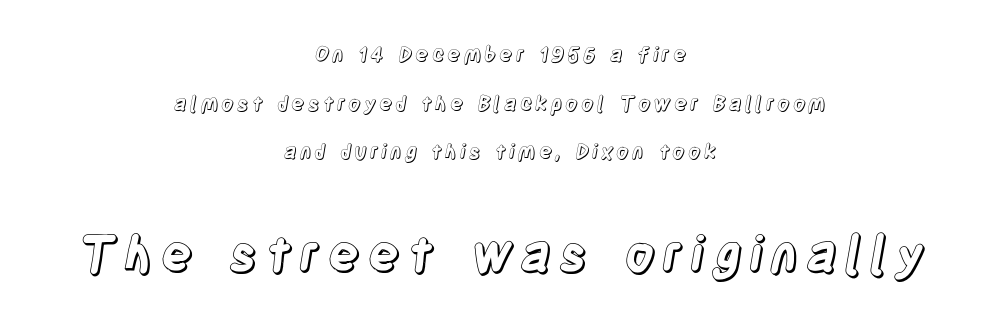
The image shows 49 px condensed type; set centered, loose line spacing (2.43x), not underlined; the second (bottom) block is 2.45x larger; a large x-height.
